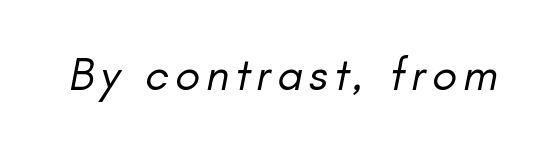
Is the type heavy? It reads as light-to-regular instead. If you drew a line through each stem, it would be angled. Looks like regular typesetting: each glyph gets only the width it needs. Check the space under the baseline: it is left empty.
